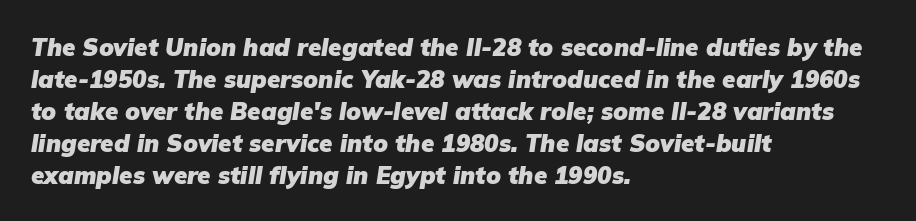
The strip under each line holds only bare page. Alignment: flush left. Notice how descenders clear the ascenders below comfortably — that's standard leading. Honestly, the letter spacing is just normal — you wouldn't notice it.
